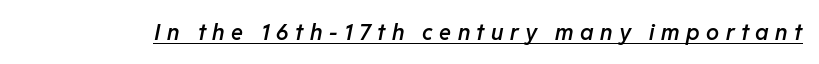
The image shows 22 px text type, italic (leaning right); set unusually wide letter spacing (+0.29 em), underlined.
